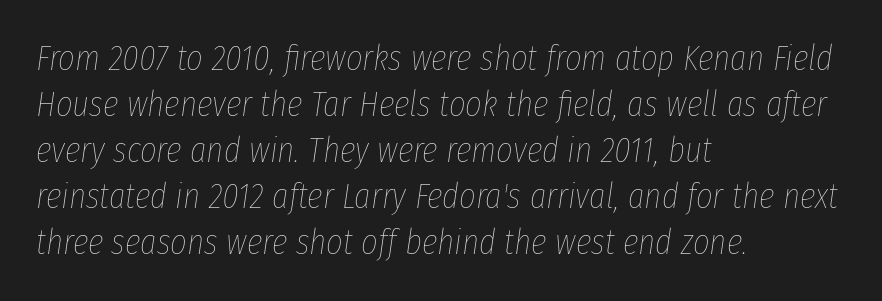
Q: Is the text bold? A: No.
Q: Is the text italic (slanted)? A: Yes, it leans right by about 8 degrees.
Q: Is the text underlined? A: No.
Q: How is the paragraph aligned? A: Left-aligned.
Q: Is the spacing between letters normal or unusually wide? A: Normal.
Q: Is the spacing between lines tight, normal or loose? A: Normal.
Q: Width (condensed, normal, or wide)? A: Condensed.
Q: Stroke contrast? A: Low.
Q: x-height? A: Medium.
Q: Monospaced? A: No.
